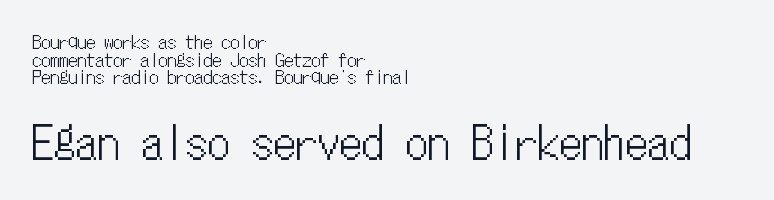
The image shows 44 px condensed type, upright, monospaced; set left-aligned, tight line spacing (0.98x), normal letter spacing, not underlined; the second (bottom) block is 2.44x larger; low stroke contrast and a medium x-height.
